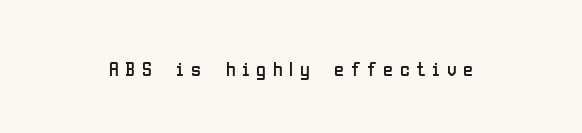
Q: Is the text bold? A: No.
Q: Is the text italic (slanted)? A: No, it is upright.
Q: Is the text underlined? A: No.
Q: Is the spacing between letters normal or unusually wide? A: Unusually wide.
